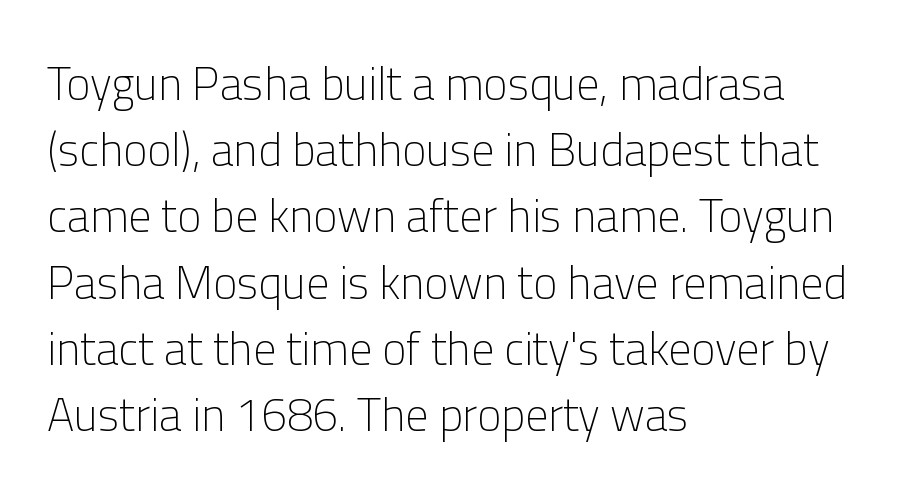
This sample uses an upright cut, with every glyph sitting square on the baseline. Letterform terminals end flat and unadorned throughout the passage. Stems here are at most as thick as an everyday book face. Note the varied advance widths — an 'i' is clearly narrower than an 'm'. Alignment: flush left.
